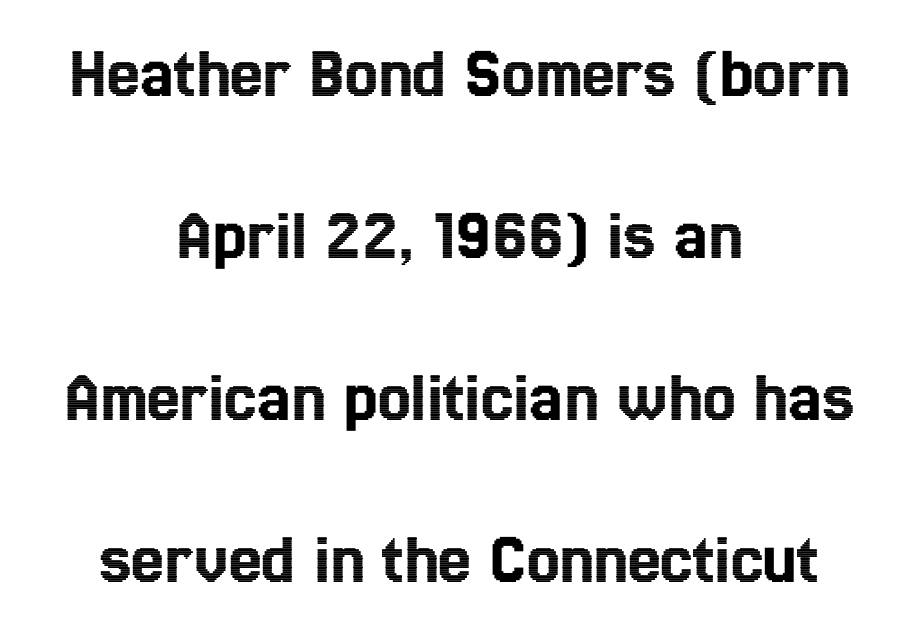
{"italic": "no", "width": "condensed", "x_height": "medium", "monospaced": "no", "underline": "no", "align": "center", "line_spacing": "loose", "line_spacing_ratio": 2.19, "letter_spacing": "normal", "letter_spacing_em": 0.0, "glyph_px": 74}
